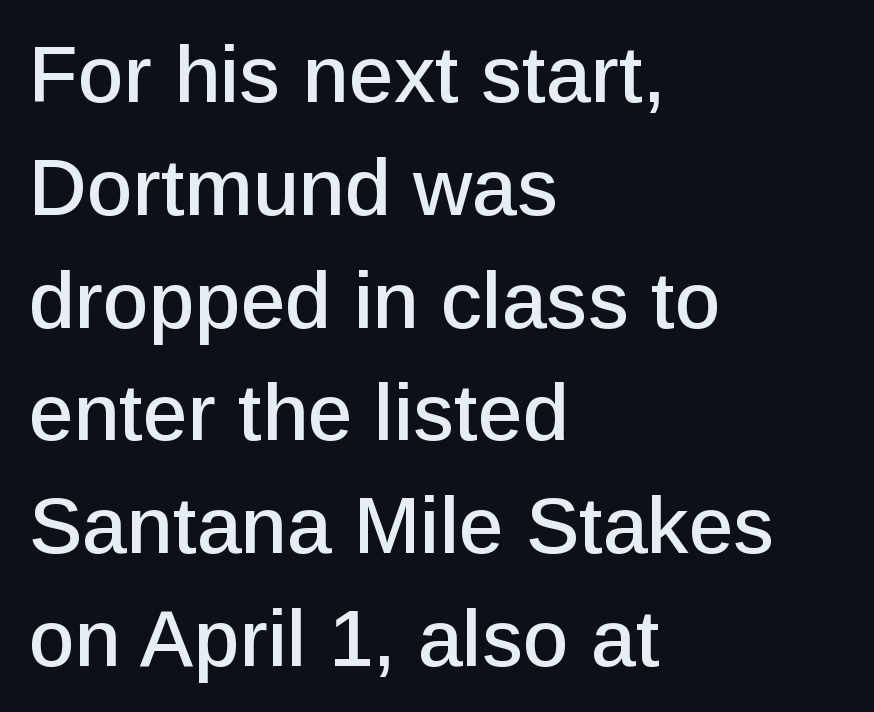
{"serif": "no", "italic": "no", "width": "normal", "stroke_contrast": "low", "x_height": "medium", "monospaced": "no", "underline": "no", "align": "left", "line_spacing": "normal", "line_spacing_ratio": 1.41, "letter_spacing": "normal", "letter_spacing_em": 0.0, "glyph_px": 80}
